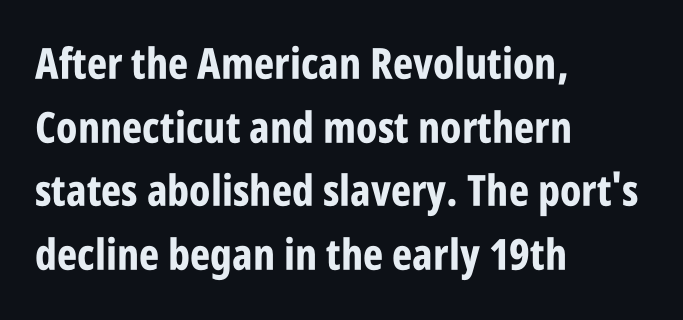
Q: Is the text bold? A: Yes.
Q: Is the text italic (slanted)? A: No, it is upright.
Q: Is the typeface a serif or a sans-serif typeface? A: Sans-serif.
Q: Is the text underlined? A: No.
Q: How is the paragraph aligned? A: Left-aligned.
Q: Is the spacing between letters normal or unusually wide? A: Normal.
Q: Is the spacing between lines tight, normal or loose? A: Normal.
Q: Width (condensed, normal, or wide)? A: Condensed.
Q: Stroke contrast? A: Low.
Q: x-height? A: Large.
Q: Monospaced? A: No.
